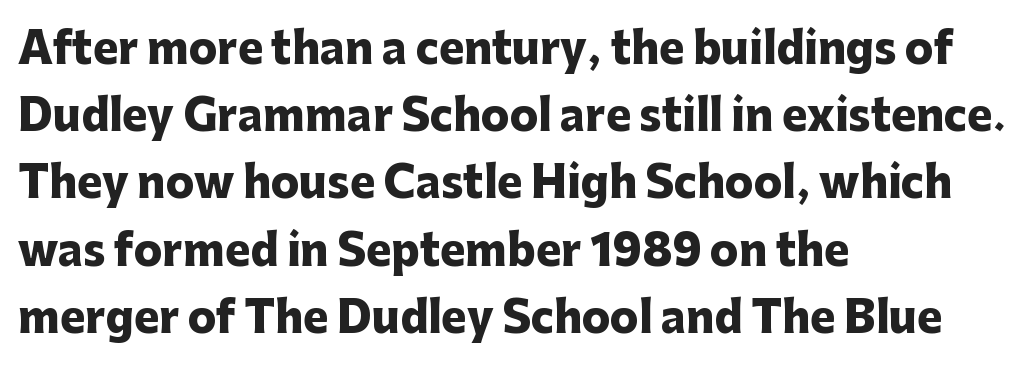
The glyphs have the mass of a bold cut. Evenly set lines give the paragraph a standard silhouette. Descenders are the only things crossing below the line. Vertical strokes here are truly vertical. The lines in this sample share a left origin and differ only in where they stop.
